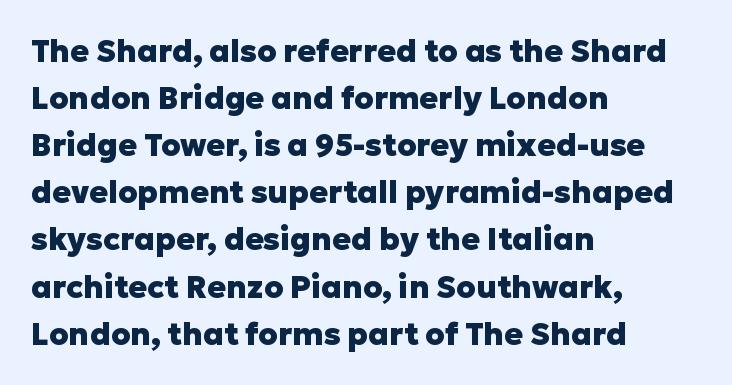
{"serif": "no", "italic": "no", "bold": "yes", "weight": "heavy", "width": "normal", "stroke_contrast": "low", "x_height": "medium", "monospaced": "no", "underline": "no", "align": "left", "line_spacing": "normal", "line_spacing_ratio": 1.52, "letter_spacing": "normal", "letter_spacing_em": 0.0, "glyph_px": 31}
